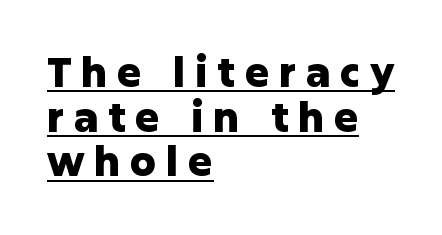
The image shows 41 px heavy sans-serif type, upright; set left-aligned, tight line spacing (1.09x), unusually wide letter spacing (+0.23 em), underlined; low stroke contrast and a medium x-height.
